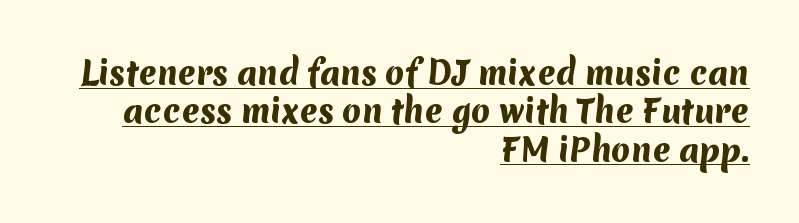
Q: Is the text bold? A: Yes.
Q: Is the typeface a serif or a sans-serif typeface? A: Sans-serif.
Q: Is the text underlined? A: Yes.
Q: How is the paragraph aligned? A: Right-aligned.
Q: Is the spacing between letters normal or unusually wide? A: Normal.
Q: Width (condensed, normal, or wide)? A: Normal.
Q: Stroke contrast? A: Medium.
Q: x-height? A: Medium.
Q: Monospaced? A: No.
